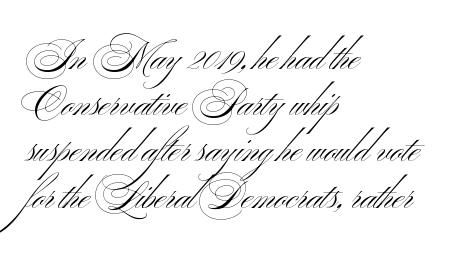
Q: Is the text bold? A: No.
Q: Is the text italic (slanted)? A: Yes.
Q: Is the typeface a serif or a sans-serif typeface? A: Sans-serif.
Q: Is the text underlined? A: No.
Q: How is the paragraph aligned? A: Left-aligned.
Q: Is the spacing between letters normal or unusually wide? A: Normal.
Q: Is the spacing between lines tight, normal or loose? A: Normal.
Q: Width (condensed, normal, or wide)? A: Wide.
Q: Stroke contrast? A: Medium.
Q: x-height? A: Small.
Q: Monospaced? A: No.
